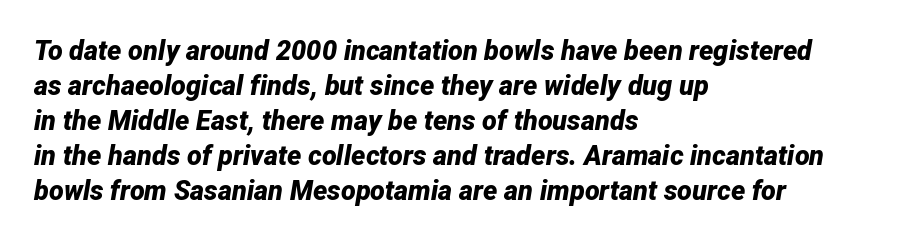
The image shows 27 px bold type, italic (leaning right); set left-aligned, normal line spacing (1.3x), normal letter spacing, not underlined.
